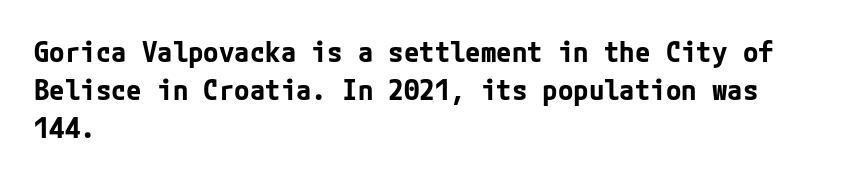
{"serif": "no", "italic": "no", "bold": "yes", "weight": "bold", "width": "normal", "stroke_contrast": "low", "x_height": "medium", "underline": "no", "align": "left", "line_spacing": "normal", "line_spacing_ratio": 1.36, "letter_spacing": "normal", "letter_spacing_em": 0.0, "glyph_px": 28}
